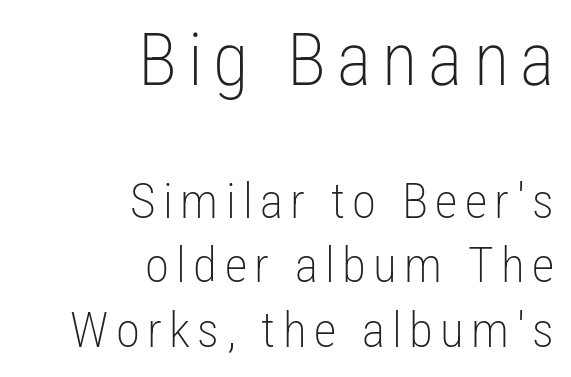
{"serif": "no", "italic": "no", "bold": "no", "weight": "light", "width": "condensed", "stroke_contrast": "low", "x_height": "medium", "monospaced": "no", "underline": "no", "align": "right", "line_spacing": "normal", "line_spacing_ratio": 1.32, "larger_block": "first", "size_ratio": 1.49, "glyph_px": 73}
